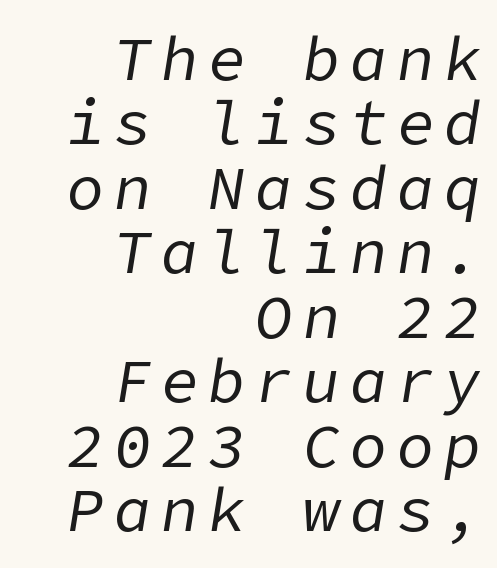
The image shows 62 px regular-weight type, italic (leaning right); set right-aligned, tight line spacing (1.04x), not underlined; low stroke contrast and a medium x-height.
